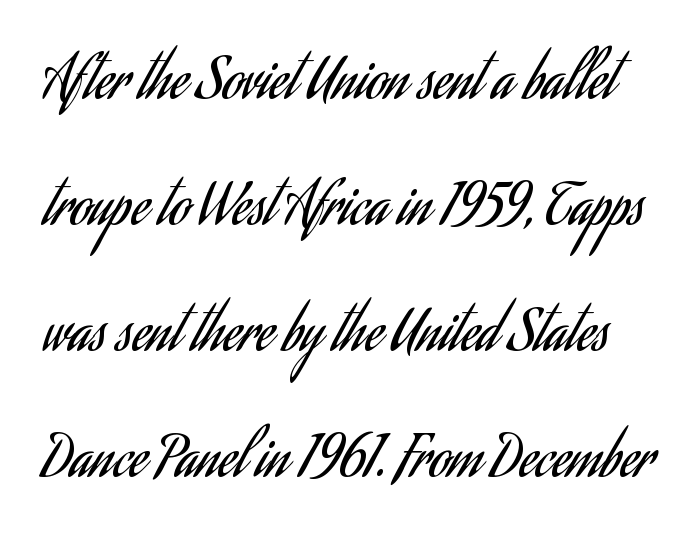
Q: Is the text bold? A: No.
Q: Is the text italic (slanted)? A: Yes.
Q: Is the typeface a serif or a sans-serif typeface? A: Sans-serif.
Q: Is the text underlined? A: No.
Q: Is the spacing between letters normal or unusually wide? A: Normal.
Q: Is the spacing between lines tight, normal or loose? A: Loose.
Q: Width (condensed, normal, or wide)? A: Condensed.
Q: Stroke contrast? A: Low.
Q: x-height? A: Small.
Q: Monospaced? A: No.
